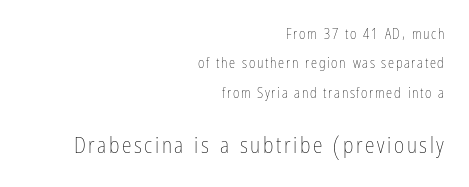
Does the bottom block carry the larger type? Yes, it does. A bare baseline throughout the passage. The passage is arranged like a letterhead date or caption credit — flush right. Vertically, the passage feels expansive, rows floating well apart. Unlike italic type, these characters show no tilt at all. The font is comparable to plain body text, perhaps lighter.
